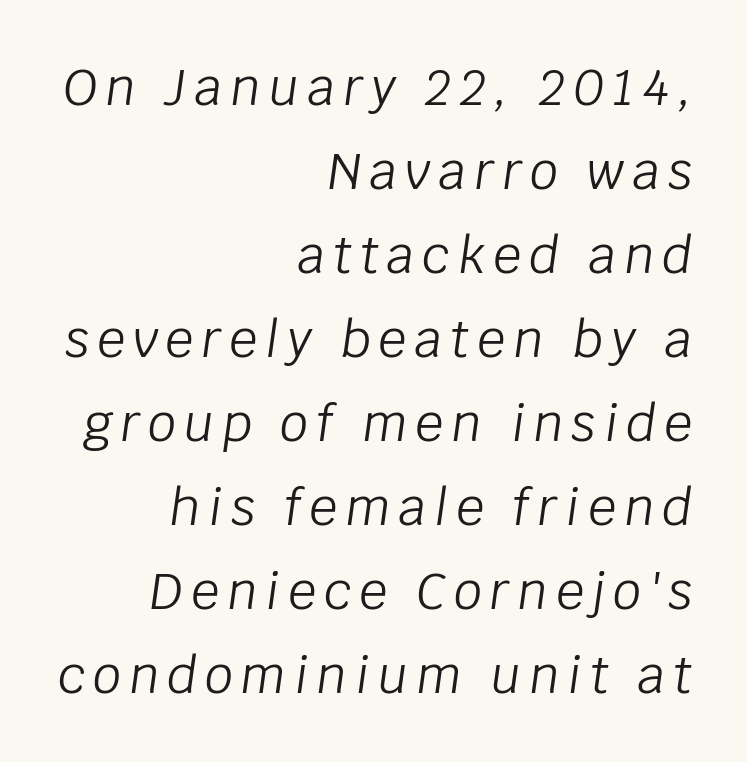
{"italic": "yes", "lean": "right", "slant_degrees": 8, "bold": "no", "weight": "light", "width": "normal", "stroke_contrast": "low", "x_height": "large", "monospaced": "no", "underline": "no", "align": "right", "line_spacing": "normal", "line_spacing_ratio": 1.68, "glyph_px": 50}
